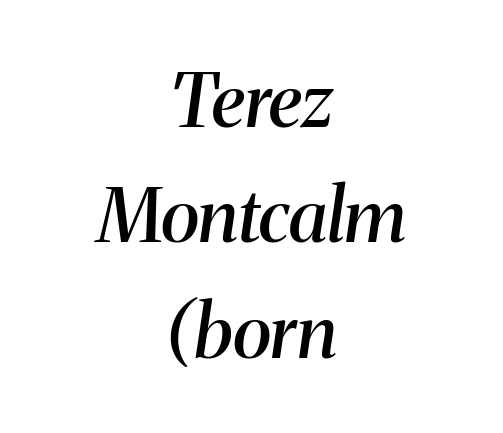
Italic? Definitely — the glyphs are oblique. Does the leading feel generous? No, just average. Notice the strokes are somewhat thickened but not fully heavy: this is a semibold. Neither beginnings nor endings align; midpoints do. Words appear dense and cohesive because spacing is normal. Note the varied advance widths — an 'i' is clearly narrower than an 'm'.
